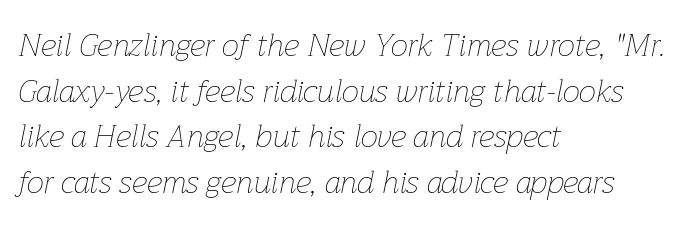
Q: Is the text bold? A: No.
Q: Is the text italic (slanted)? A: Yes, it leans right by about 12 degrees.
Q: Is the text underlined? A: No.
Q: How is the paragraph aligned? A: Left-aligned.
Q: Is the spacing between letters normal or unusually wide? A: Normal.
Q: Is the spacing between lines tight, normal or loose? A: Normal.
Q: Width (condensed, normal, or wide)? A: Normal.
Q: Stroke contrast? A: Low.
Q: x-height? A: Medium.
Q: Monospaced? A: No.
